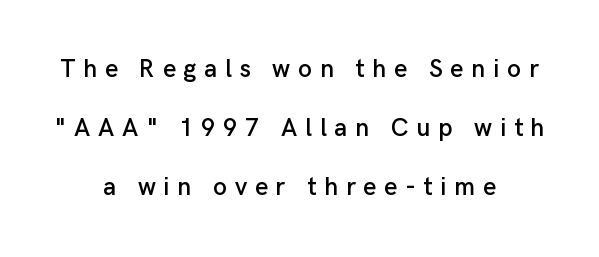
Vertical spacing — loose. Someone cranked the tracking dial way up on this one. Short and long lines alike share a common midpoint. This is roman type, the default non-slanted kind. Glance below the letters and you will spot only blank space.
